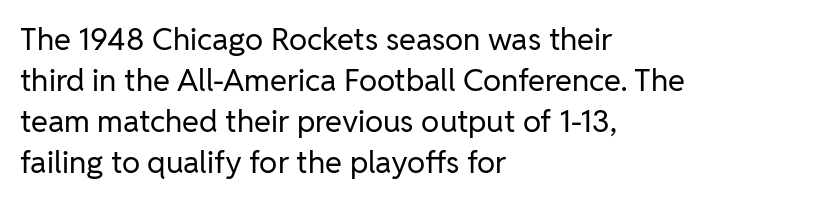
Q: Is the text bold? A: No.
Q: Is the text italic (slanted)? A: No, it is upright.
Q: Is the typeface a serif or a sans-serif typeface? A: Sans-serif.
Q: Is the text underlined? A: No.
Q: How is the paragraph aligned? A: Left-aligned.
Q: Is the spacing between letters normal or unusually wide? A: Normal.
Q: Is the spacing between lines tight, normal or loose? A: Normal.
Q: Width (condensed, normal, or wide)? A: Normal.
Q: Stroke contrast? A: Low.
Q: x-height? A: Medium.
Q: Monospaced? A: No.
